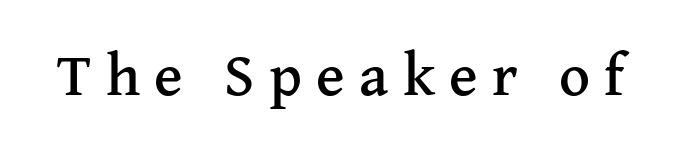
{"serif": "yes", "italic": "no", "width": "normal", "stroke_contrast": "medium", "x_height": "medium", "monospaced": "no", "underline": "no", "letter_spacing": "wide", "letter_spacing_em": 0.24, "glyph_px": 60}
